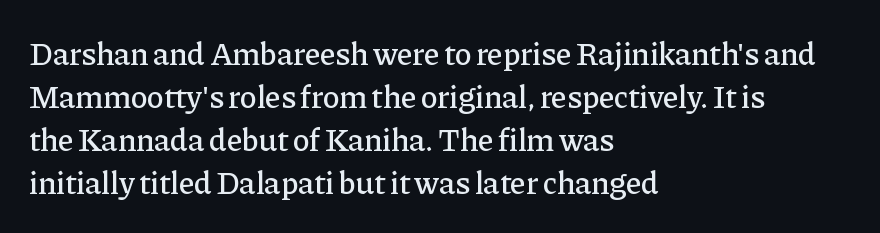
Q: Is the text italic (slanted)? A: No, it is upright.
Q: Is the typeface a serif or a sans-serif typeface? A: Serif.
Q: Is the text underlined? A: No.
Q: How is the paragraph aligned? A: Left-aligned.
Q: Is the spacing between letters normal or unusually wide? A: Normal.
Q: Is the spacing between lines tight, normal or loose? A: Normal.
Q: Width (condensed, normal, or wide)? A: Normal.
Q: Stroke contrast? A: Low.
Q: x-height? A: Medium.
Q: Monospaced? A: No.
